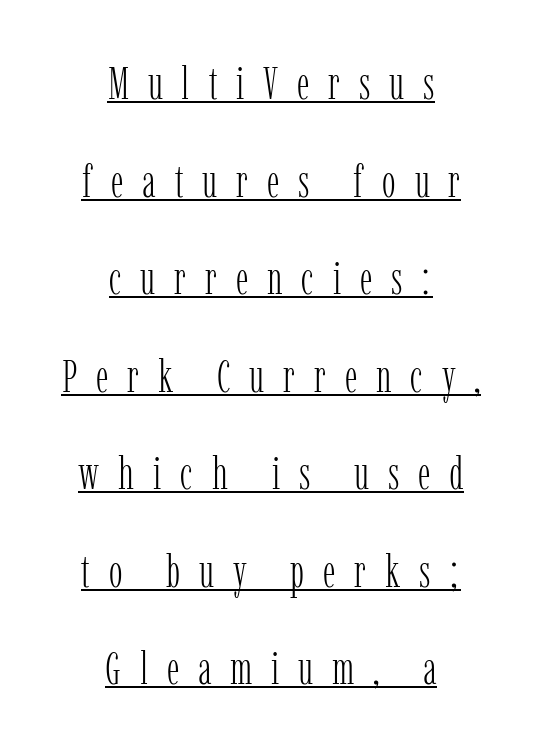
{"serif": "yes", "italic": "no", "bold": "no", "weight": "light", "width": "condensed", "stroke_contrast": "low", "x_height": "medium", "monospaced": "no", "underline": "yes", "align": "center", "line_spacing": "loose", "line_spacing_ratio": 2.12, "letter_spacing": "wide", "letter_spacing_em": 0.41, "glyph_px": 46}
